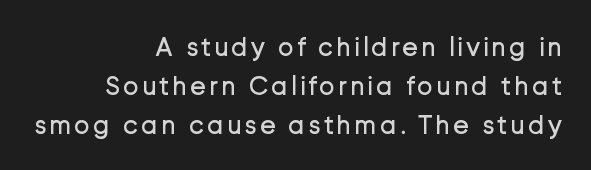
The passage is arranged like a letterhead date or caption credit — flush right. Stroke thickness stays within the range of a standard reading face or lighter. Students, observe: this is what conventionally led text looks like. Underline: absent. In terms of posture, this sample is upright.
